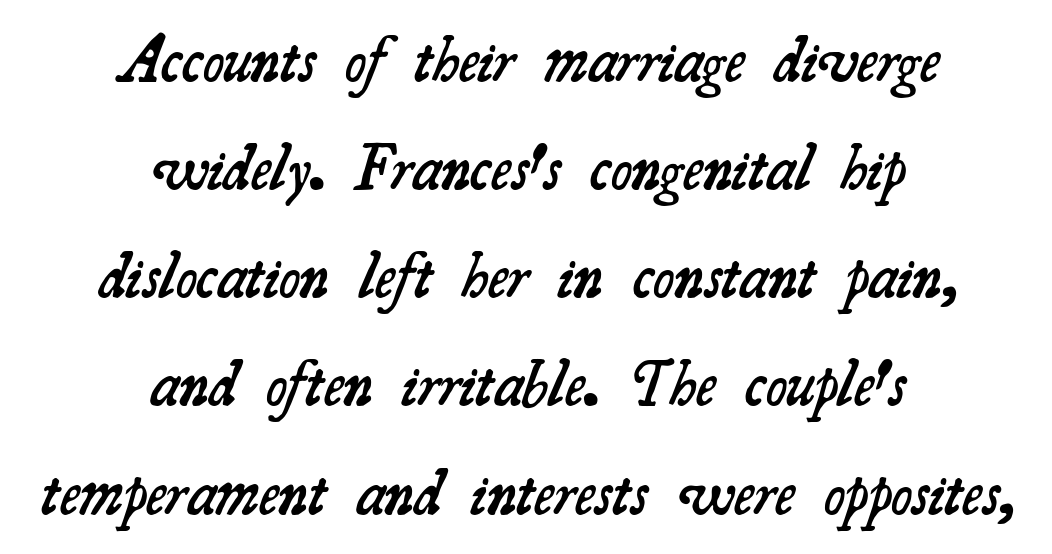
The image shows 64 px semibold serif type; set centered, normal line spacing (1.69x), normal letter spacing, not underlined; medium stroke contrast and a small x-height.
